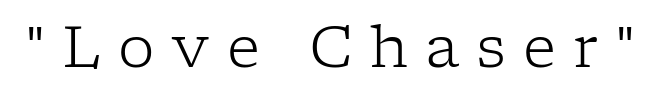
The image shows 58 px light serif type, upright; set unusually wide letter spacing (+0.29 em), not underlined; low stroke contrast and a medium x-height.
